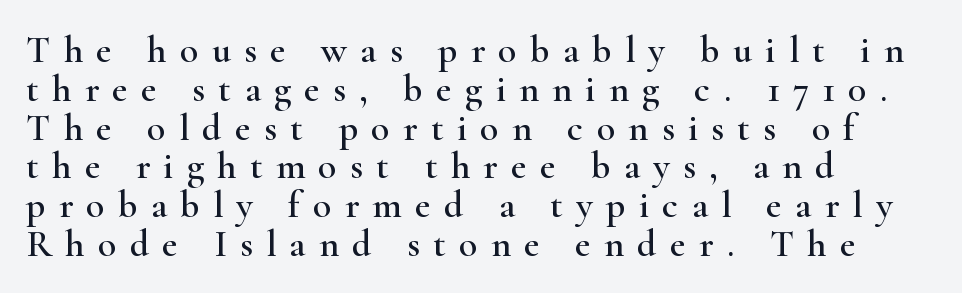
Q: Is the text italic (slanted)? A: No, it is upright.
Q: Is the typeface a serif or a sans-serif typeface? A: Serif.
Q: Is the text underlined? A: No.
Q: How is the paragraph aligned? A: Left-aligned.
Q: Is the spacing between letters normal or unusually wide? A: Unusually wide.
Q: Is the spacing between lines tight, normal or loose? A: Tight.
Q: Width (condensed, normal, or wide)? A: Wide.
Q: Stroke contrast? A: High.
Q: x-height? A: Small.
Q: Monospaced? A: No.
